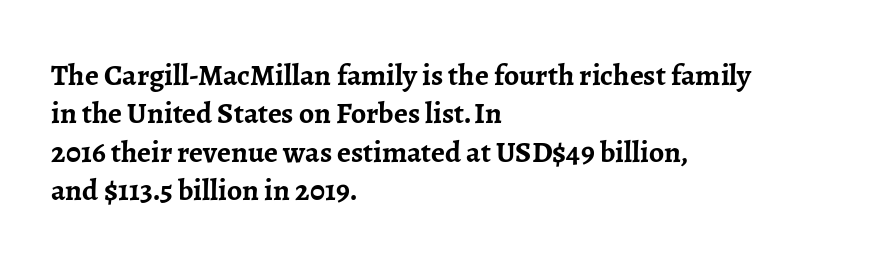
The image shows 30 px semibold serif type, upright; set left-aligned, normal line spacing (1.28x), normal letter spacing, not underlined; low stroke contrast and a medium x-height.
